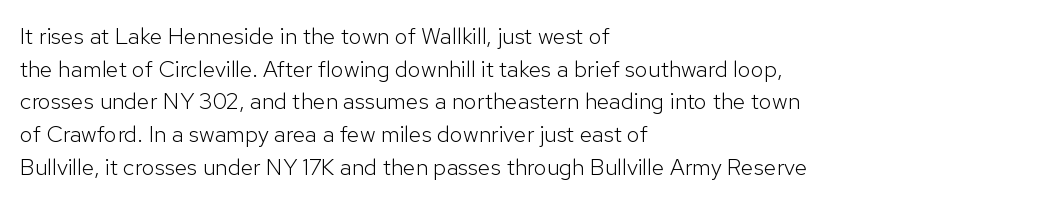
{"italic": "no", "bold": "no", "underline": "no", "align": "left", "line_spacing": "normal", "line_spacing_ratio": 1.42, "letter_spacing": "normal", "letter_spacing_em": 0.0, "glyph_px": 23}
